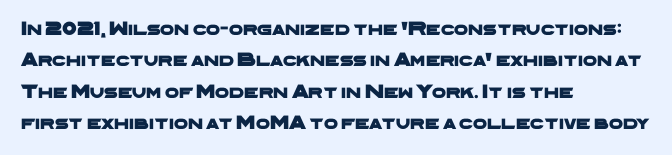
{"underline": "no", "align": "left", "line_spacing": "normal", "line_spacing_ratio": 1.57, "letter_spacing": "normal", "letter_spacing_em": 0.0, "glyph_px": 20}
